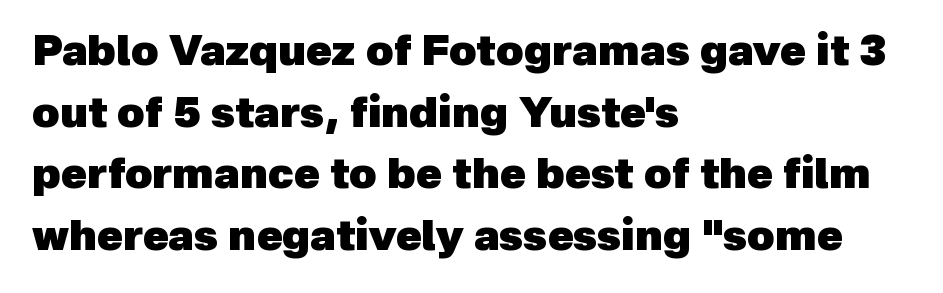
{"serif": "no", "bold": "yes", "weight": "heavy", "width": "normal", "x_height": "medium", "monospaced": "no", "underline": "no", "align": "left", "line_spacing": "normal", "line_spacing_ratio": 1.47, "letter_spacing": "normal", "letter_spacing_em": 0.0, "glyph_px": 42}
